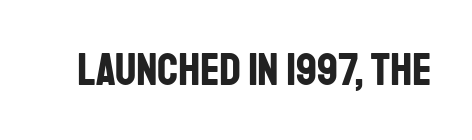
The letters stand upright; this is a roman face. The face used here is proportionally spaced, like ordinary book or web type. The face used here has the dense, thick strokes of a bold. The tracking reads as untouched default to a designer's eye.
